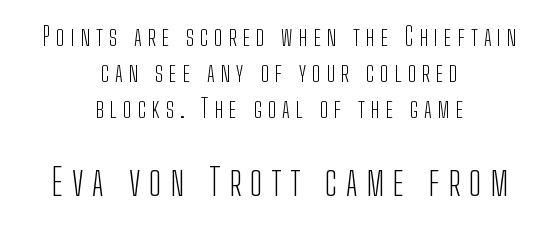
The image shows 37 px light, condensed sans-serif type, upright; set centered, normal line spacing (1.45x), unusually wide letter spacing (+0.24 em), not underlined; the second (bottom) block is 1.48x larger; low stroke contrast and a medium x-height.
